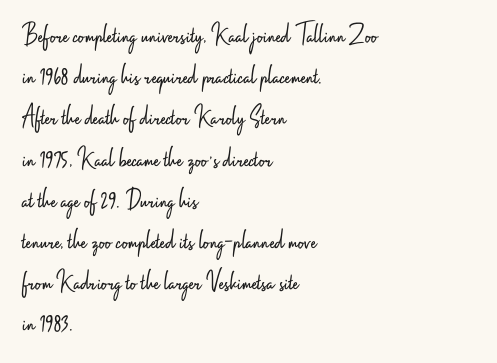
The image shows 29 px light, condensed sans-serif type; set left-aligned, normal line spacing (1.42x), normal letter spacing, not underlined; low stroke contrast and a small x-height.
